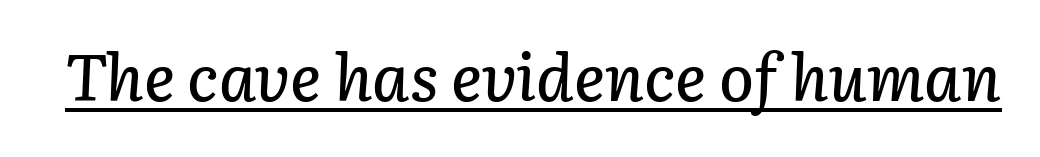
Q: Is the text italic (slanted)? A: Yes, it leans right by about 3 degrees.
Q: Is the text underlined? A: Yes.
Q: Is the spacing between letters normal or unusually wide? A: Normal.
Q: Width (condensed, normal, or wide)? A: Normal.
Q: Stroke contrast? A: Low.
Q: x-height? A: Medium.
Q: Monospaced? A: No.
